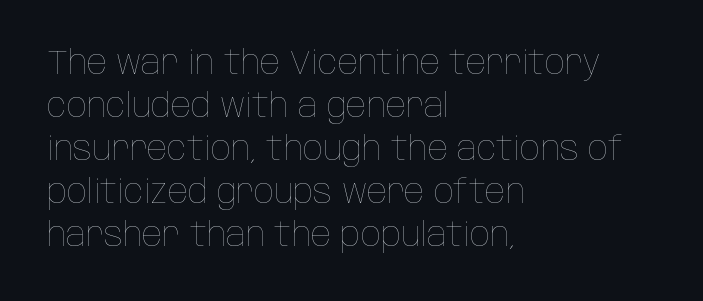
Q: Is the text bold? A: No.
Q: Is the text italic (slanted)? A: No, it is upright.
Q: Is the text underlined? A: No.
Q: How is the paragraph aligned? A: Left-aligned.
Q: Is the spacing between letters normal or unusually wide? A: Normal.
Q: Is the spacing between lines tight, normal or loose? A: Normal.
Q: Width (condensed, normal, or wide)? A: Condensed.
Q: Stroke contrast? A: Low.
Q: x-height? A: Large.
Q: Monospaced? A: No.
